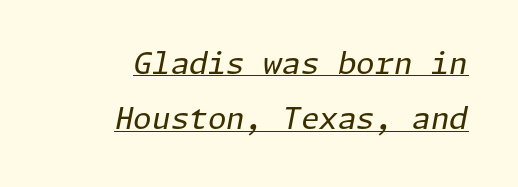
{"italic": "yes", "lean": "right", "slant_degrees": 11, "bold": "no", "weight": "regular", "width": "normal", "stroke_contrast": "low", "x_height": "medium", "underline": "yes", "align": "right", "line_spacing_ratio": 1.84, "letter_spacing": "normal", "letter_spacing_em": 0.0, "glyph_px": 30}
